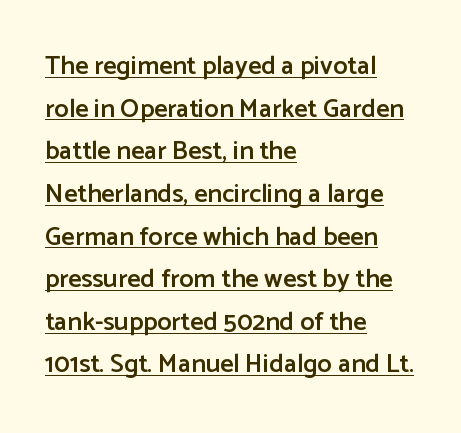
Q: Is the text bold? A: Semi-bold.
Q: Is the text italic (slanted)? A: No, it is upright.
Q: Is the text underlined? A: Yes.
Q: How is the paragraph aligned? A: Left-aligned.
Q: Is the spacing between letters normal or unusually wide? A: Normal.
Q: Is the spacing between lines tight, normal or loose? A: Normal.
